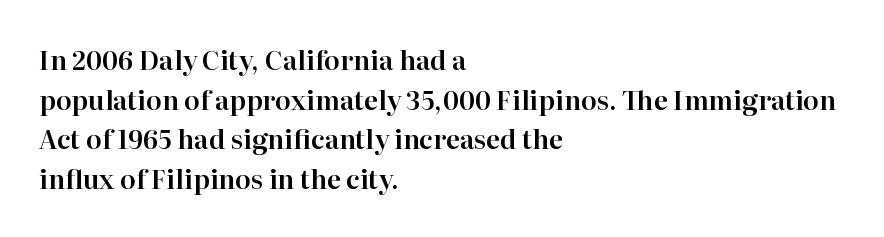
Q: Is the text italic (slanted)? A: No, it is upright.
Q: Is the text underlined? A: No.
Q: How is the paragraph aligned? A: Left-aligned.
Q: Is the spacing between letters normal or unusually wide? A: Normal.
Q: Is the spacing between lines tight, normal or loose? A: Normal.
